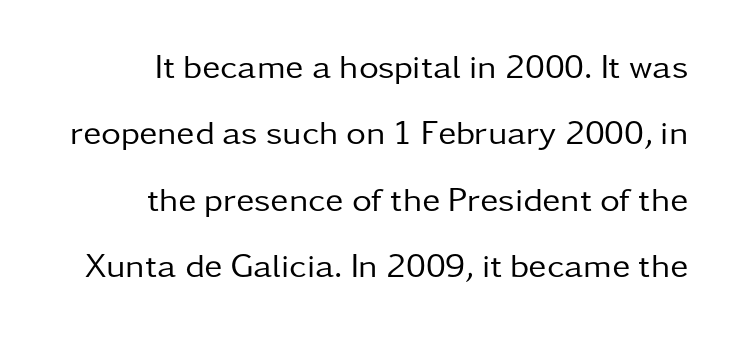
{"serif": "no", "italic": "no", "bold": "no", "weight": "regular", "width": "normal", "stroke_contrast": "low", "x_height": "medium", "monospaced": "no", "underline": "no", "line_spacing": "loose", "line_spacing_ratio": 1.95, "letter_spacing": "normal", "letter_spacing_em": 0.0, "glyph_px": 34}
